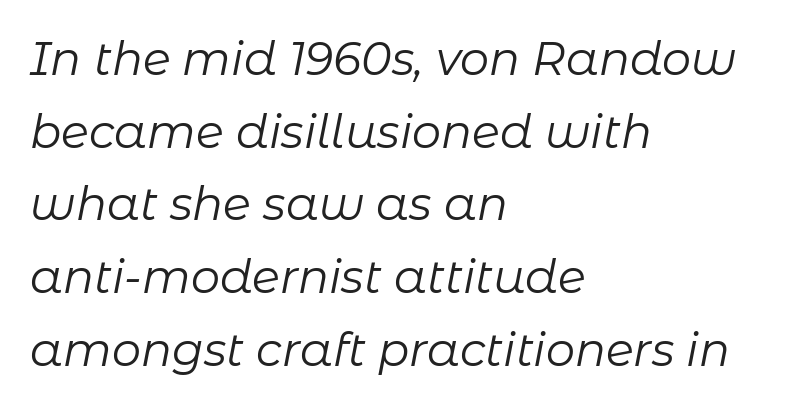
The image shows 46 px regular-weight type, italic (leaning right); set left-aligned, normal line spacing (1.58x), normal letter spacing, not underlined; low stroke contrast and a medium x-height.
